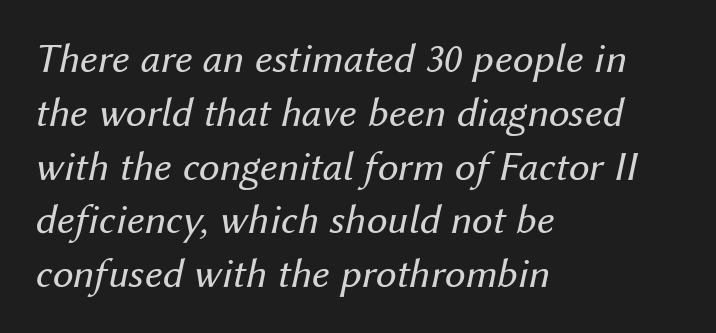
The image shows 42 px regular-weight type, italic (leaning right); set left-aligned, normal line spacing (1.28x), normal letter spacing, not underlined; medium stroke contrast and a medium x-height.
